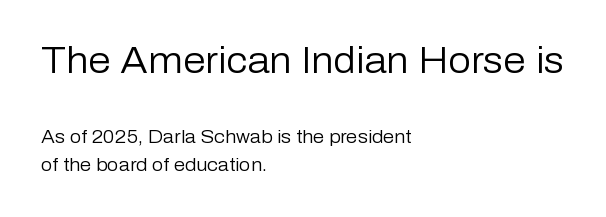
The image shows 36 px regular-weight sans-serif type, upright; set left-aligned, normal line spacing (1.58x), normal letter spacing, not underlined; the first (top) block is 2.0x larger; low stroke contrast and a medium x-height.
